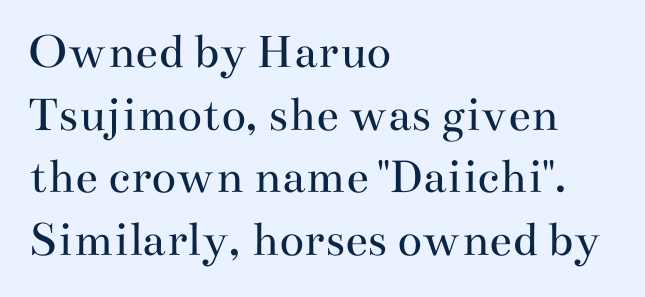
The image shows 51 px regular-weight, wide serif type, upright; set left-aligned, line spacing 1.23x, normal letter spacing, not underlined; medium stroke contrast and a small x-height.
